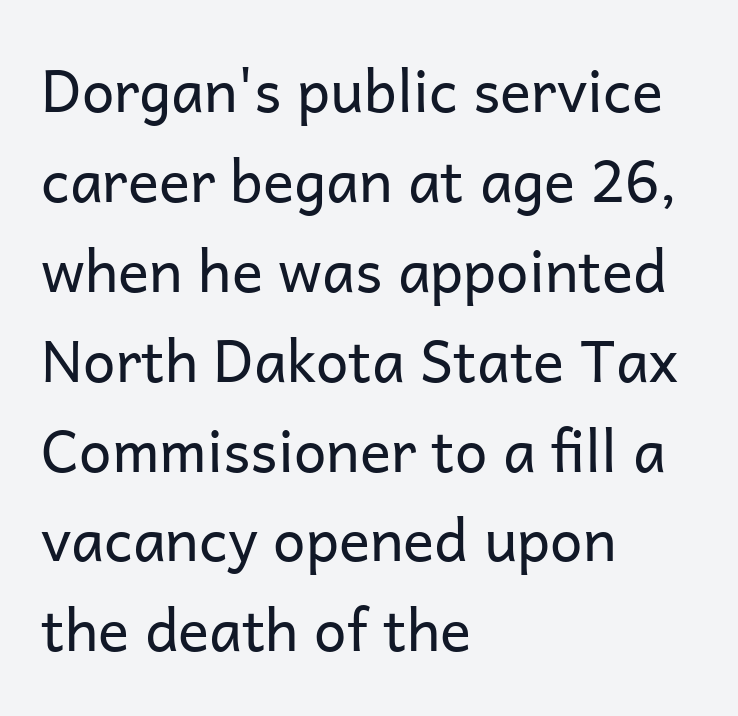
The image shows 58 px regular-weight sans-serif type, upright; set left-aligned, normal line spacing (1.55x), normal letter spacing, not underlined; low stroke contrast and a medium x-height.
